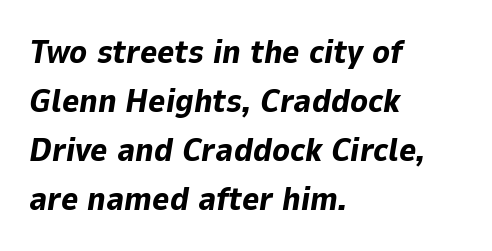
The image shows 33 px bold type, italic (leaning right); set left-aligned, normal line spacing (1.48x), normal letter spacing, not underlined; low stroke contrast and a medium x-height.
